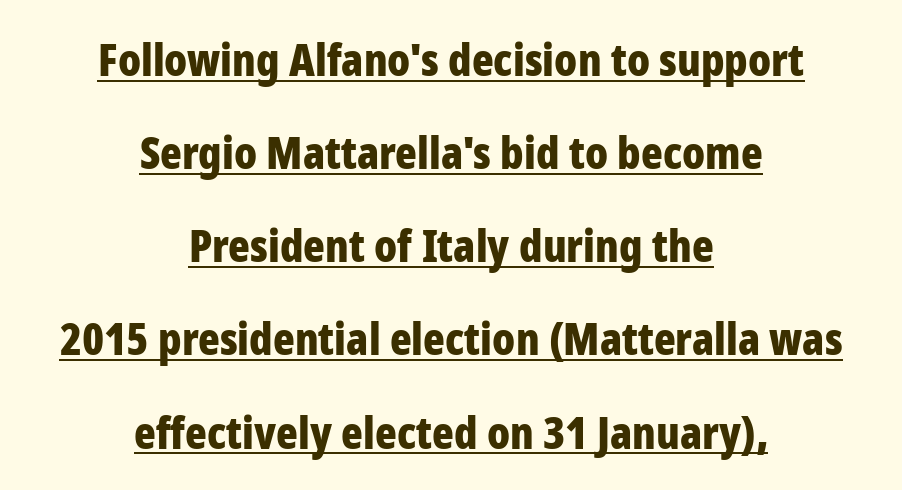
{"serif": "no", "italic": "no", "bold": "yes", "weight": "bold", "width": "condensed", "stroke_contrast": "low", "x_height": "medium", "monospaced": "no", "underline": "yes", "align": "center", "line_spacing": "loose", "line_spacing_ratio": 2.07, "letter_spacing": "normal", "letter_spacing_em": 0.0, "glyph_px": 45}
